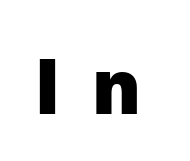
{"serif": "no", "italic": "no", "width": "normal", "stroke_contrast": "low", "x_height": "medium", "monospaced": "no", "underline": "no", "letter_spacing": "wide", "letter_spacing_em": 0.41, "glyph_px": 78}
